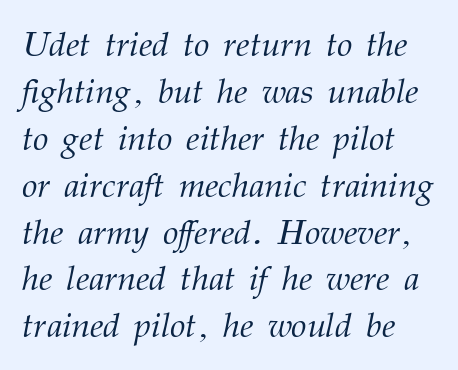
{"serif": "yes", "italic": "yes", "lean": "right", "slant_degrees": 12, "bold": "no", "weight": "light", "width": "normal", "stroke_contrast": "medium", "x_height": "medium", "monospaced": "no", "underline": "no", "line_spacing": "normal", "line_spacing_ratio": 1.34, "letter_spacing": "normal", "letter_spacing_em": 0.0, "glyph_px": 35}
